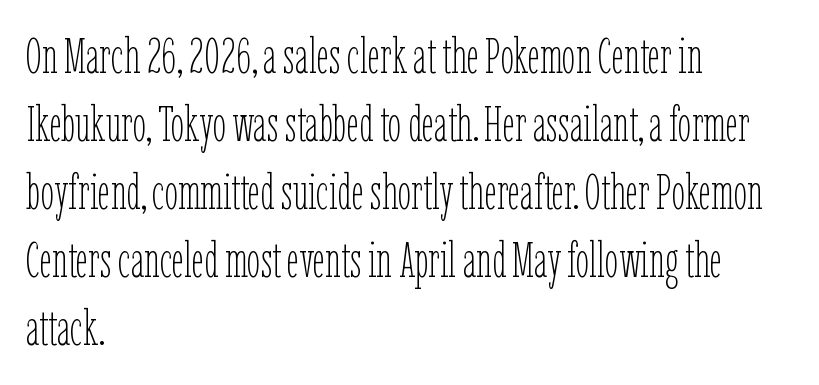
Summary of weight: not heavy and not bold. Inter-character spacing is left at the font's built-in metrics. Is there much room between lines? A standard amount, neither cramped nor airy. Letters rest on an invisible, unmarked baseline. Horizontal alignment here is leftward, the default for most running prose.
